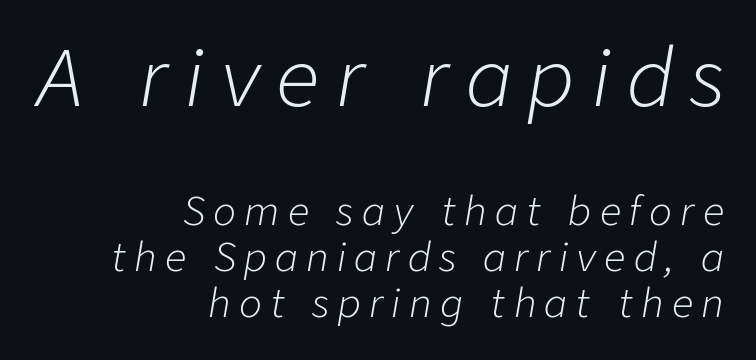
Summary of weight: not heavy and not bold. Substantial extra tracking has been applied to these lines. Tall strokes in this sample are angled rather than plumb. These lines stack with their right ends in a neat column. Type without underlining.
